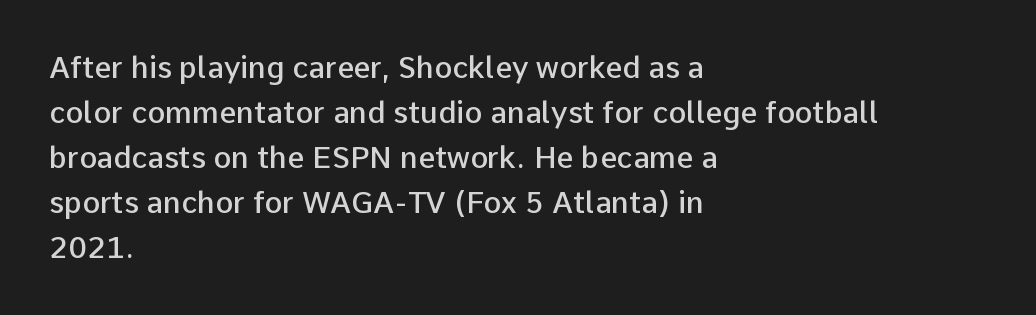
{"serif": "no", "italic": "no", "bold": "semi", "weight": "semibold", "width": "normal", "stroke_contrast": "low", "x_height": "medium", "monospaced": "no", "underline": "no", "align": "left", "line_spacing": "normal", "line_spacing_ratio": 1.5, "letter_spacing": "normal", "letter_spacing_em": 0.0, "glyph_px": 30}
